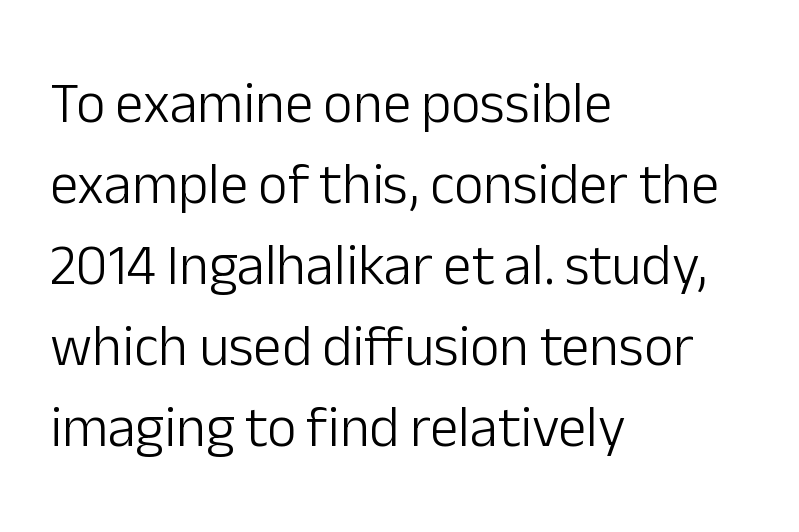
Q: Is the text bold? A: No.
Q: Is the text italic (slanted)? A: No, it is upright.
Q: Is the typeface a serif or a sans-serif typeface? A: Sans-serif.
Q: Is the text underlined? A: No.
Q: How is the paragraph aligned? A: Left-aligned.
Q: Is the spacing between letters normal or unusually wide? A: Normal.
Q: Is the spacing between lines tight, normal or loose? A: Normal.
Q: Width (condensed, normal, or wide)? A: Normal.
Q: Stroke contrast? A: Low.
Q: x-height? A: Medium.
Q: Monospaced? A: No.
